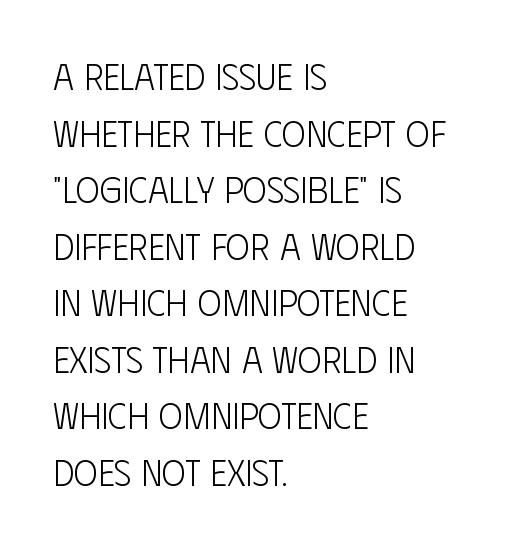
The image shows 36 px light, condensed sans-serif type, upright; set left-aligned, normal line spacing (1.57x), normal letter spacing, not underlined; low stroke contrast and a large x-height.
